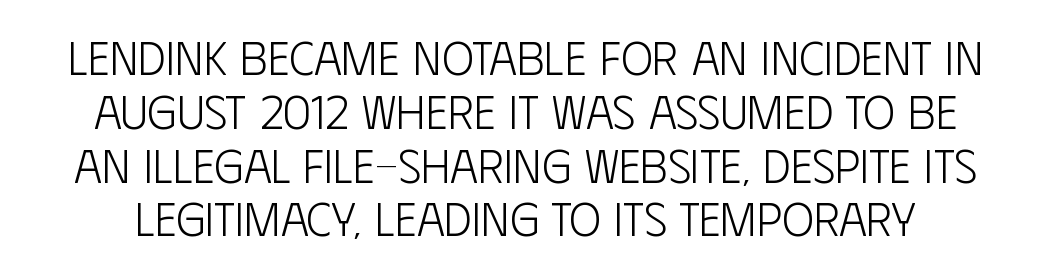
{"serif": "no", "italic": "no", "bold": "no", "weight": "light", "width": "condensed", "stroke_contrast": "low", "x_height": "large", "monospaced": "no", "underline": "no", "line_spacing": "tight", "line_spacing_ratio": 1.12, "letter_spacing": "normal", "letter_spacing_em": 0.0, "glyph_px": 48}
